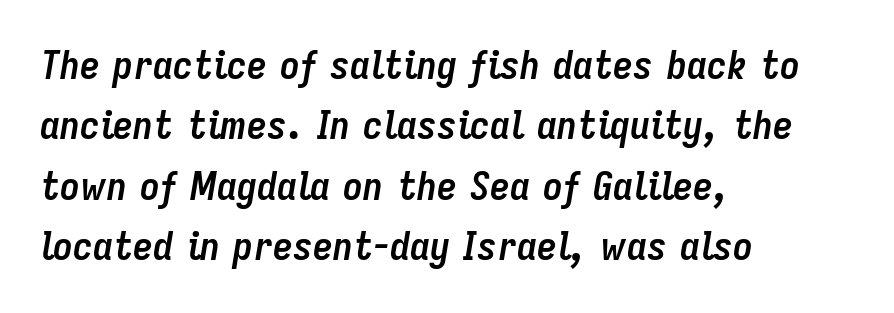
{"italic": "yes", "lean": "right", "slant_degrees": 9, "bold": "yes", "weight": "semibold", "width": "condensed", "stroke_contrast": "low", "x_height": "medium", "monospaced": "no", "underline": "no", "align": "left", "line_spacing": "normal", "line_spacing_ratio": 1.51, "letter_spacing": "normal", "letter_spacing_em": 0.0, "glyph_px": 40}
